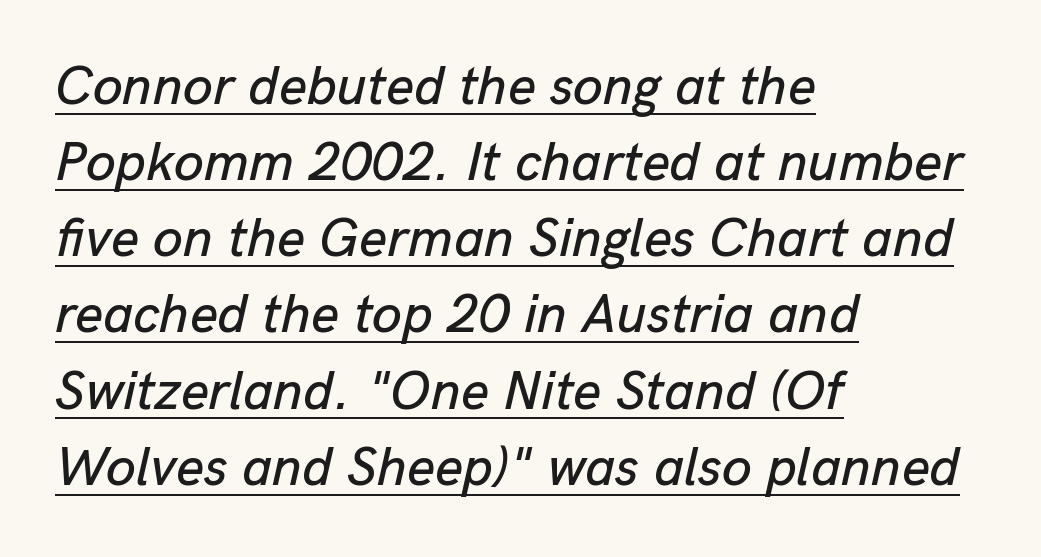
{"italic": "yes", "lean": "right", "slant_degrees": 13, "width": "normal", "stroke_contrast": "low", "x_height": "medium", "monospaced": "no", "underline": "yes", "align": "left", "line_spacing": "normal", "line_spacing_ratio": 1.41, "letter_spacing": "normal", "letter_spacing_em": 0.0, "glyph_px": 54}
